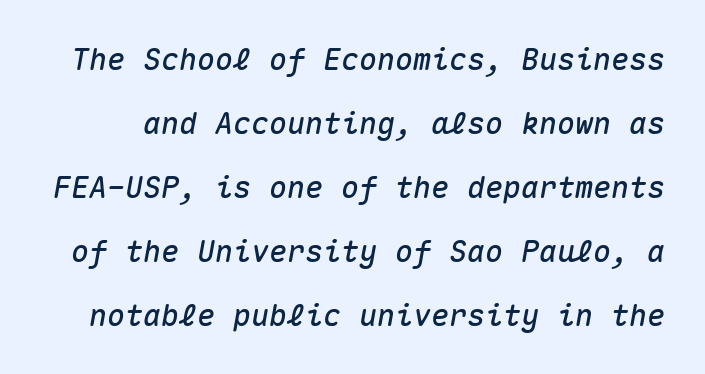
{"italic": "yes", "lean": "right", "slant_degrees": 10, "width": "normal", "stroke_contrast": "medium", "x_height": "medium", "monospaced": "yes", "underline": "no", "line_spacing": "loose", "line_spacing_ratio": 2.13, "letter_spacing": "normal", "letter_spacing_em": 0.0, "glyph_px": 30}
